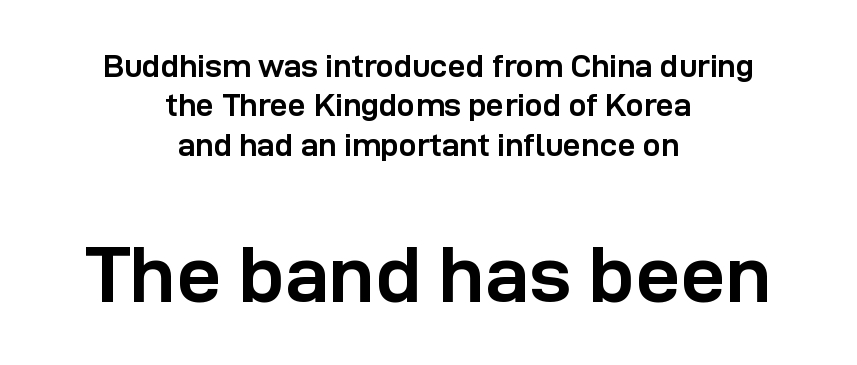
The image shows 80 px semibold sans-serif type, upright; set centered, line spacing 1.23x, normal letter spacing, not underlined; the second (bottom) block is 2.5x larger; low stroke contrast and a medium x-height.
